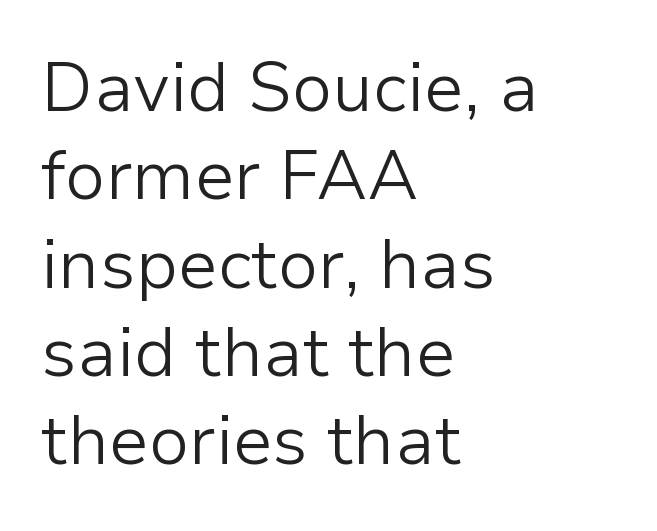
Q: Is the text bold? A: No.
Q: Is the text italic (slanted)? A: No, it is upright.
Q: Is the typeface a serif or a sans-serif typeface? A: Sans-serif.
Q: Is the text underlined? A: No.
Q: How is the paragraph aligned? A: Left-aligned.
Q: Is the spacing between letters normal or unusually wide? A: Normal.
Q: Is the spacing between lines tight, normal or loose? A: Normal.
Q: Width (condensed, normal, or wide)? A: Normal.
Q: Stroke contrast? A: Low.
Q: x-height? A: Medium.
Q: Monospaced? A: No.
